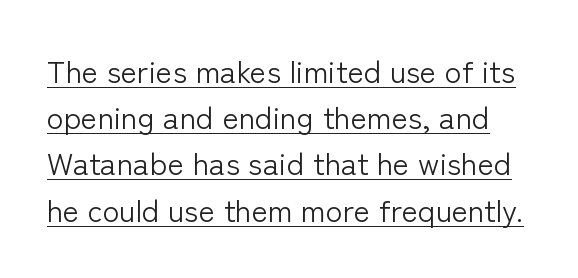
Vertical strokes here are truly vertical. The passage shown is typed in a proportional face where columns would drift. Compared with typical body copy, the letter spacing here is the same. Regarding leading, the lines here are spaced in the standard way.
